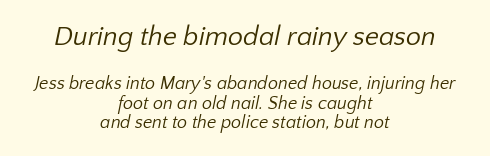
Q: Is the text bold? A: No.
Q: Is the text underlined? A: No.
Q: How is the paragraph aligned? A: Centered.
Q: Is the spacing between letters normal or unusually wide? A: Normal.
Q: Is the spacing between lines tight, normal or loose? A: Tight.
Q: Which block of text is set in a larger size, the first (top) or the second (bottom)? A: The first (top) one.
